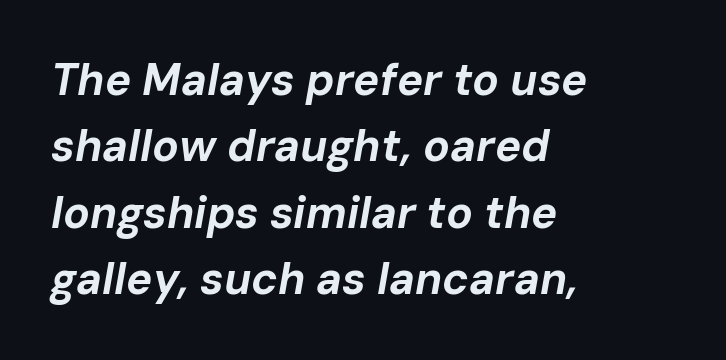
The zone under the glyphs is completely vacant. The face used here has a pronounced slope to its letters. In terms of weight, the rendering is a true, heavy bold. Is this a fixed-width face? No — the glyphs have proportional, varying widths.
